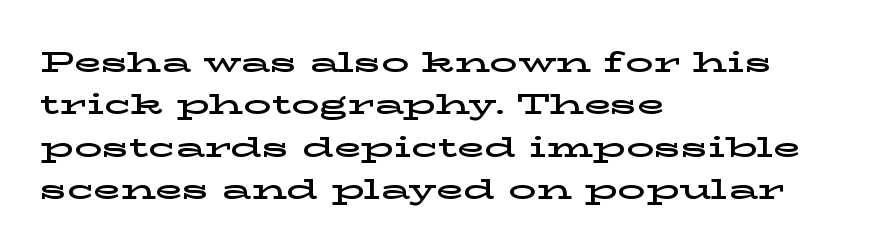
{"serif": "yes", "italic": "no", "width": "wide", "stroke_contrast": "low", "x_height": "medium", "monospaced": "no", "underline": "no", "align": "left", "line_spacing": "normal", "line_spacing_ratio": 1.51, "letter_spacing": "normal", "letter_spacing_em": 0.0, "glyph_px": 28}
